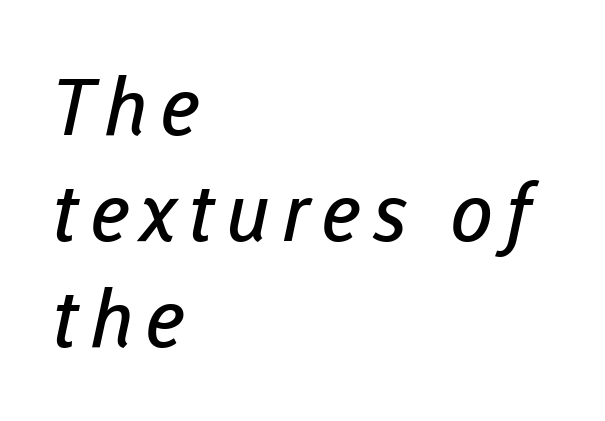
One glance says typical: line gaps are just what's usual. This rendering employs a face without finishing strokes, i.e., a sans-serif. The face used here is proportionally spaced, like ordinary book or web type. The words here are not underlined.
